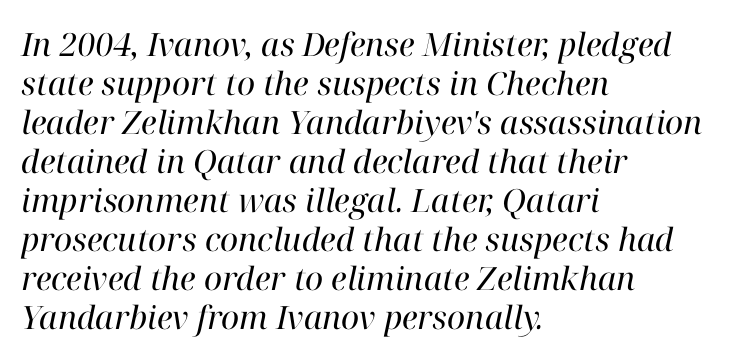
Q: Is the text bold? A: No.
Q: Is the text italic (slanted)? A: Yes, it leans right by about 12 degrees.
Q: Is the typeface a serif or a sans-serif typeface? A: Serif.
Q: Is the text underlined? A: No.
Q: How is the paragraph aligned? A: Left-aligned.
Q: Is the spacing between letters normal or unusually wide? A: Normal.
Q: Width (condensed, normal, or wide)? A: Normal.
Q: Stroke contrast? A: High.
Q: x-height? A: Medium.
Q: Monospaced? A: No.
